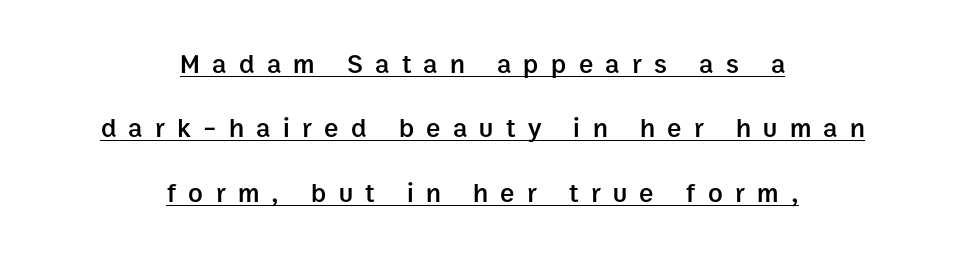
Unlike italic type, these characters show no tilt at all. What's the leading like? Stretched, with rows far apart. Caption: semibold face, moderately heavy strokes. The paragraph shown floats in the horizontal middle.
